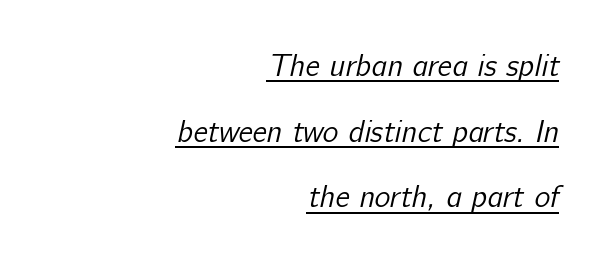
Stroke thickness stays within the range of a standard reading face or lighter. Type style note: lacks serifs. Varying glyph widths throughout — classic text-font behaviour. Every word sits above its own underline.
